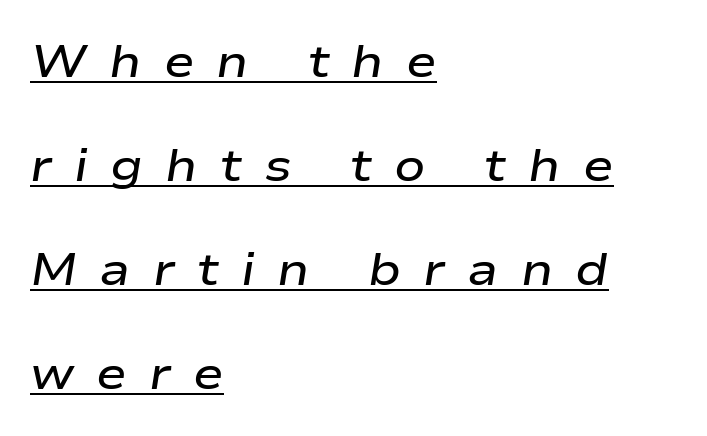
Q: Is the text bold? A: Semi-bold.
Q: Is the text italic (slanted)? A: Yes, it leans right by about 9 degrees.
Q: Is the text underlined? A: Yes.
Q: How is the paragraph aligned? A: Left-aligned.
Q: Is the spacing between letters normal or unusually wide? A: Unusually wide.
Q: Is the spacing between lines tight, normal or loose? A: Loose.
Q: Width (condensed, normal, or wide)? A: Wide.
Q: Stroke contrast? A: Low.
Q: x-height? A: Medium.
Q: Monospaced? A: No.
